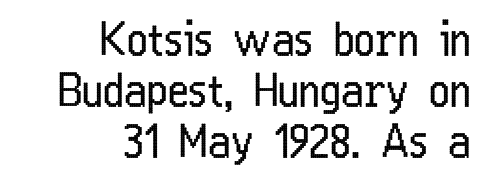
Q: Is the text bold? A: No.
Q: Is the text italic (slanted)? A: No, it is upright.
Q: Is the typeface a serif or a sans-serif typeface? A: Sans-serif.
Q: Is the text underlined? A: No.
Q: How is the paragraph aligned? A: Right-aligned.
Q: Is the spacing between letters normal or unusually wide? A: Normal.
Q: Is the spacing between lines tight, normal or loose? A: Tight.
Q: Width (condensed, normal, or wide)? A: Condensed.
Q: Stroke contrast? A: Low.
Q: x-height? A: Medium.
Q: Monospaced? A: No.
